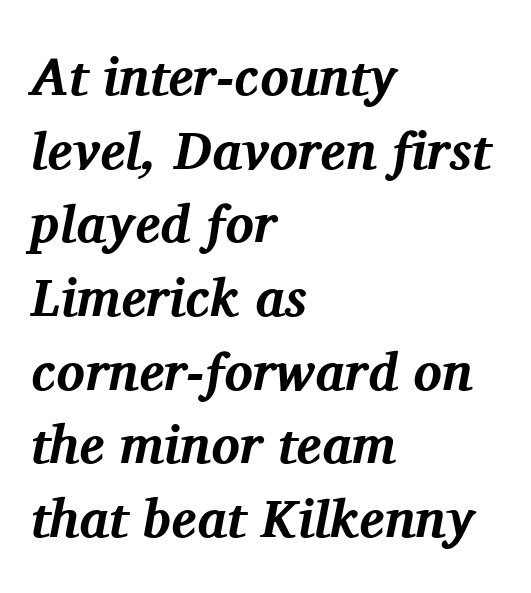
The image shows 53 px bold serif type, italic (leaning right); set left-aligned, normal line spacing (1.39x), normal letter spacing, not underlined; medium stroke contrast and a medium x-height.
